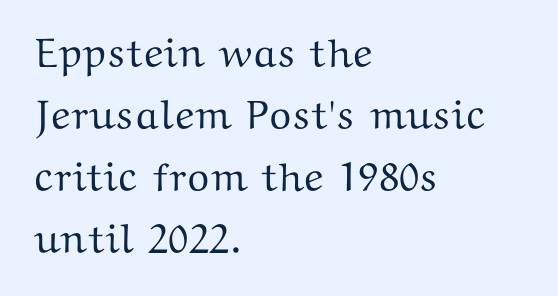
The image shows 41 px wide serif type, upright; set left-aligned, normal line spacing (1.51x), normal letter spacing, not underlined; medium stroke contrast and a medium x-height.
